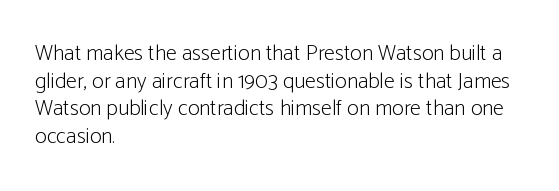
{"italic": "no", "bold": "no", "underline": "no", "align": "left", "line_spacing": "normal", "line_spacing_ratio": 1.26, "letter_spacing": "normal", "letter_spacing_em": 0.0, "glyph_px": 22}
